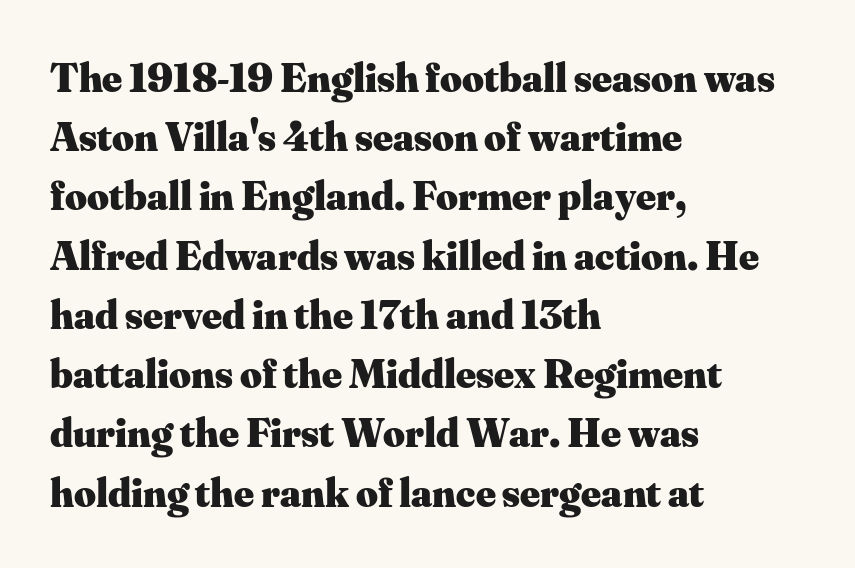
Q: Is the text bold? A: Yes.
Q: Is the text italic (slanted)? A: No, it is upright.
Q: Is the typeface a serif or a sans-serif typeface? A: Serif.
Q: Is the text underlined? A: No.
Q: How is the paragraph aligned? A: Left-aligned.
Q: Is the spacing between letters normal or unusually wide? A: Normal.
Q: Is the spacing between lines tight, normal or loose? A: Normal.
Q: Width (condensed, normal, or wide)? A: Normal.
Q: Stroke contrast? A: Medium.
Q: x-height? A: Small.
Q: Monospaced? A: No.
